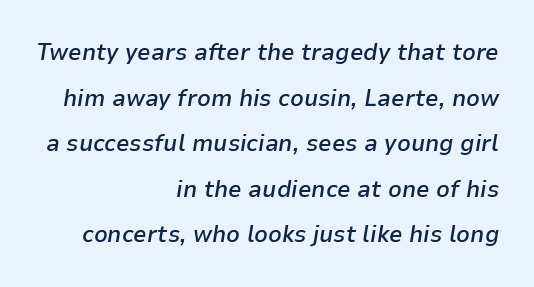
Q: Is the text bold? A: Semi-bold.
Q: Is the text italic (slanted)? A: Yes, it leans right by about 9 degrees.
Q: Is the text underlined? A: No.
Q: How is the paragraph aligned? A: Right-aligned.
Q: Is the spacing between letters normal or unusually wide? A: Normal.
Q: Is the spacing between lines tight, normal or loose? A: Loose.
